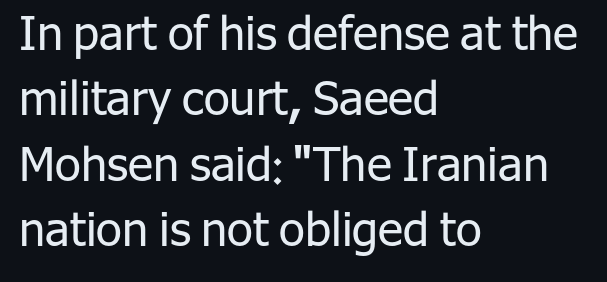
Clear beneath every line of the passage. You can tell it's not italic because the verticals are truly vertical. Does the type have serifs? No, each stem ends abruptly. Vertical spacing — default. Note the varied advance widths — an 'i' is clearly narrower than an 'm'. A student would call this left alignment; a typographer would say flush left, rag right.
